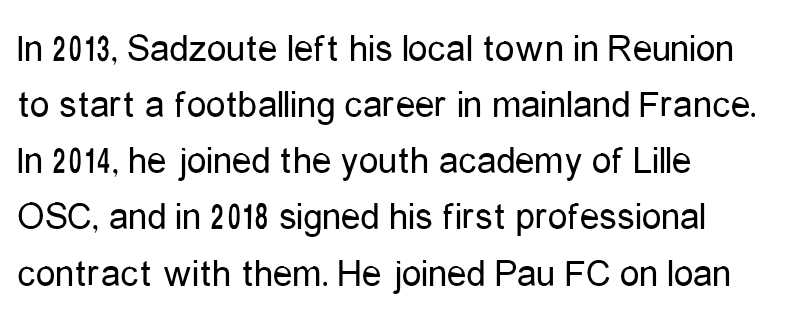
The image shows 39 px regular-weight, condensed sans-serif type, upright; set left-aligned, normal line spacing (1.44x), normal letter spacing, not underlined; low stroke contrast and a medium x-height.
